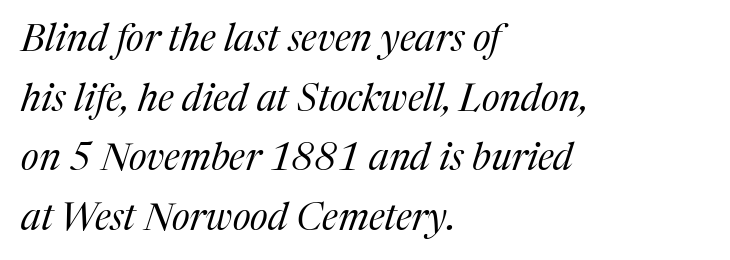
Q: Is the text bold? A: No.
Q: Is the text italic (slanted)? A: Yes, it leans right by about 17 degrees.
Q: Is the typeface a serif or a sans-serif typeface? A: Serif.
Q: Is the text underlined? A: No.
Q: How is the paragraph aligned? A: Left-aligned.
Q: Is the spacing between letters normal or unusually wide? A: Normal.
Q: Is the spacing between lines tight, normal or loose? A: Normal.
Q: Width (condensed, normal, or wide)? A: Normal.
Q: Stroke contrast? A: Medium.
Q: x-height? A: Medium.
Q: Monospaced? A: No.
